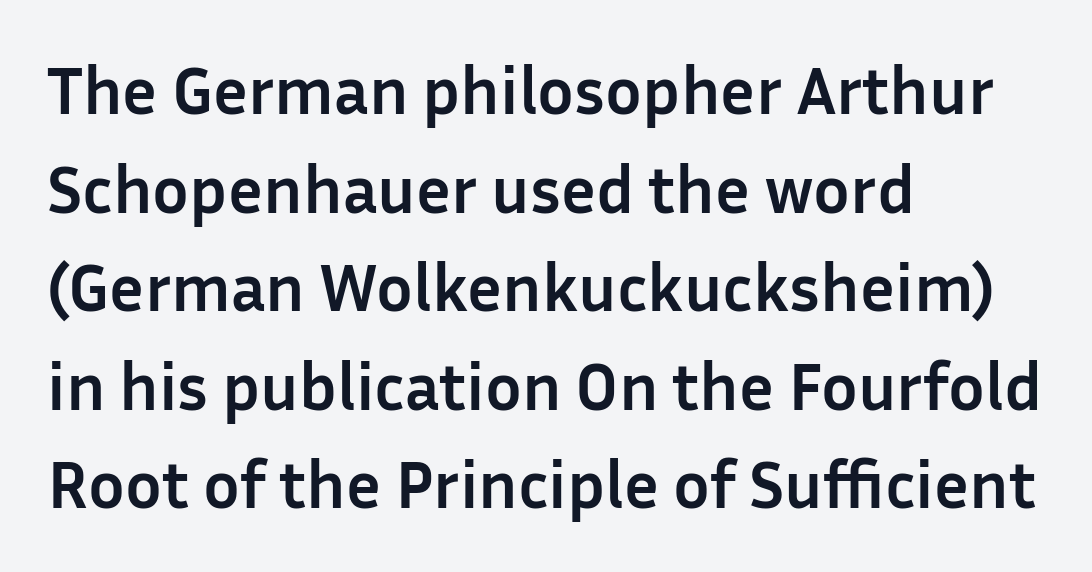
Serif or sans? Sans — the stroke terminals are bare. Look at the tracking — it's just the regular setting, nothing added. Every character sits straight up, as roman type does. Think of a printed novel: that variable character pitch is what you see here.
